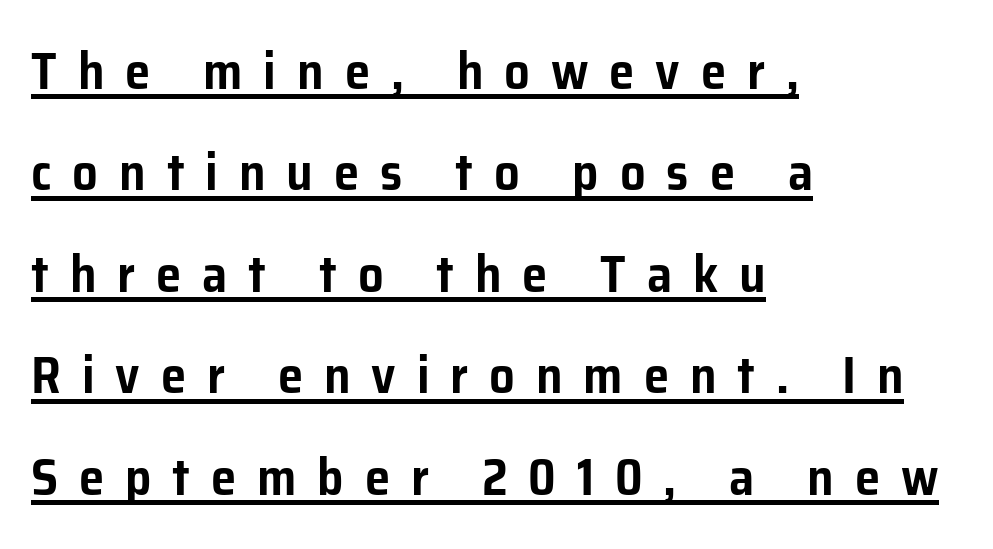
{"serif": "no", "italic": "no", "width": "normal", "stroke_contrast": "low", "x_height": "medium", "monospaced": "no", "underline": "yes", "align": "left", "line_spacing": "loose", "line_spacing_ratio": 1.99, "letter_spacing": "wide", "letter_spacing_em": 0.41, "glyph_px": 51}
